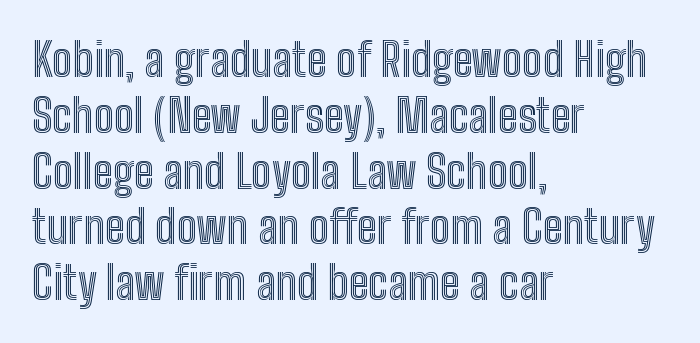
The zone under the glyphs is completely vacant. Italic: no, the glyphs are upright roman. Proportional: the letters do not fall into vertical columns. The passage is arranged the way most books set body copy — flush left.
